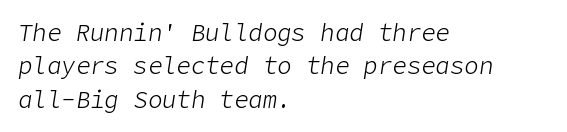
Q: Is the text bold? A: No.
Q: Is the text italic (slanted)? A: Yes, it leans right by about 9 degrees.
Q: Is the text underlined? A: No.
Q: How is the paragraph aligned? A: Left-aligned.
Q: Is the spacing between letters normal or unusually wide? A: Normal.
Q: Is the spacing between lines tight, normal or loose? A: Normal.
